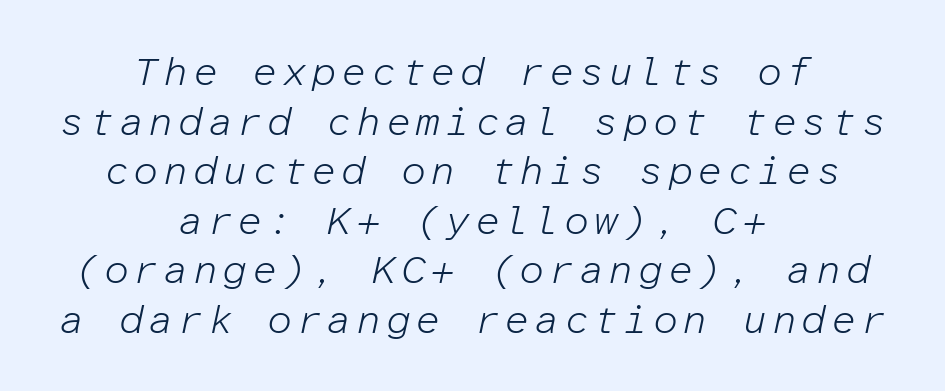
{"italic": "yes", "lean": "right", "slant_degrees": 12, "bold": "no", "weight": "light", "width": "normal", "stroke_contrast": "low", "x_height": "medium", "monospaced": "yes", "underline": "no", "align": "center", "line_spacing_ratio": 1.24, "glyph_px": 40}
